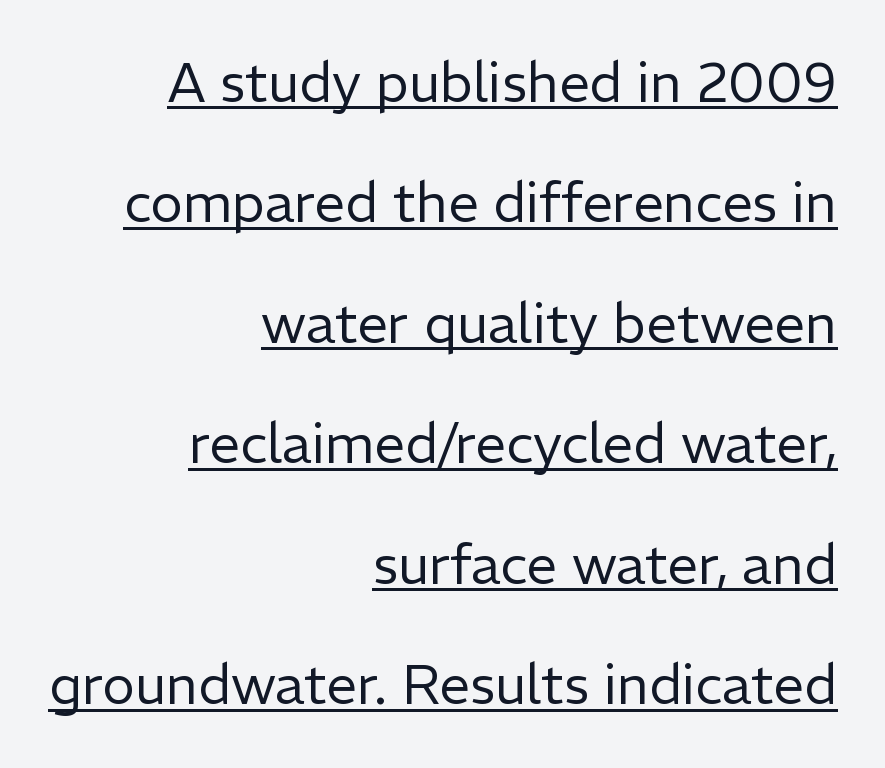
Compared with typical paragraphs, the rows here are farther apart. The letterforms sit at book weight or below. Spacing between characters is what you'd get straight out of the box. Spacing verdict: proportional, widths tailored to each character. Serifs: no, the terminals of the letterforms are clean.
